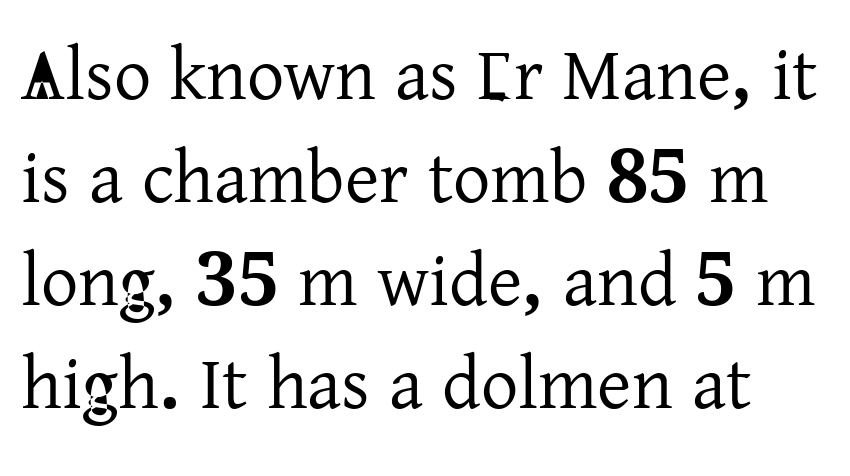
The image shows 74 px serif type, upright; set normal line spacing (1.39x), normal letter spacing, not underlined; low stroke contrast and a medium x-height.
